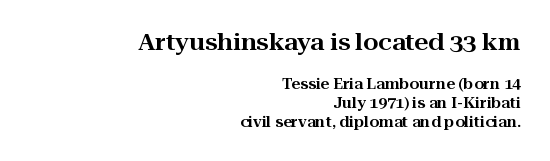
{"italic": "no", "underline": "no", "align": "right", "line_spacing": "normal", "line_spacing_ratio": 1.35, "letter_spacing": "normal", "letter_spacing_em": 0.0, "larger_block": "first", "size_ratio": 1.57, "glyph_px": 22}
